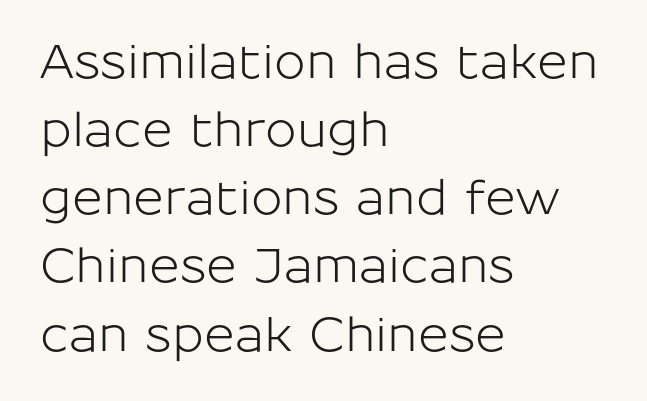
The image shows 47 px sans-serif type, upright; set left-aligned, normal line spacing (1.45x), normal letter spacing, not underlined; low stroke contrast and a medium x-height.
